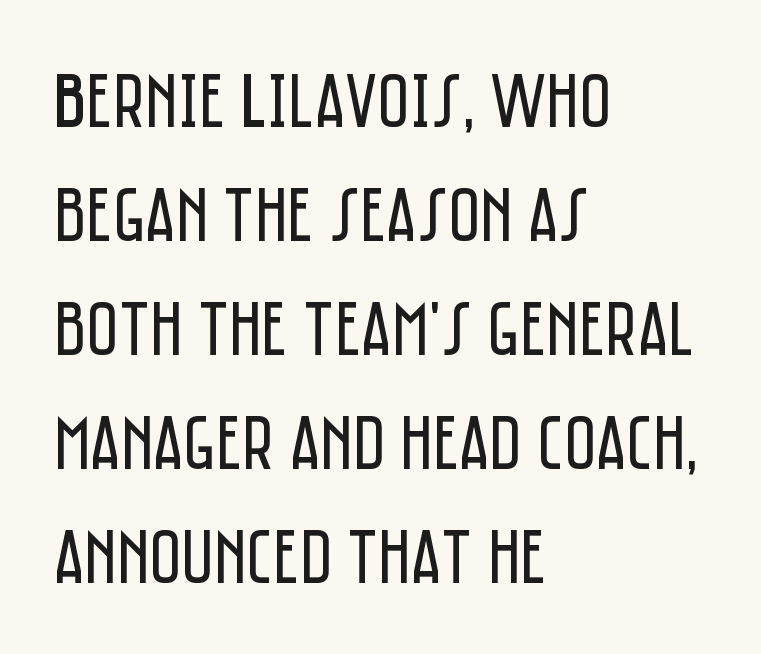
{"serif": "no", "italic": "no", "bold": "no", "weight": "regular", "width": "condensed", "stroke_contrast": "low", "x_height": "large", "monospaced": "no", "underline": "no", "align": "left", "line_spacing": "normal", "line_spacing_ratio": 1.46, "letter_spacing": "normal", "letter_spacing_em": 0.0, "glyph_px": 78}
